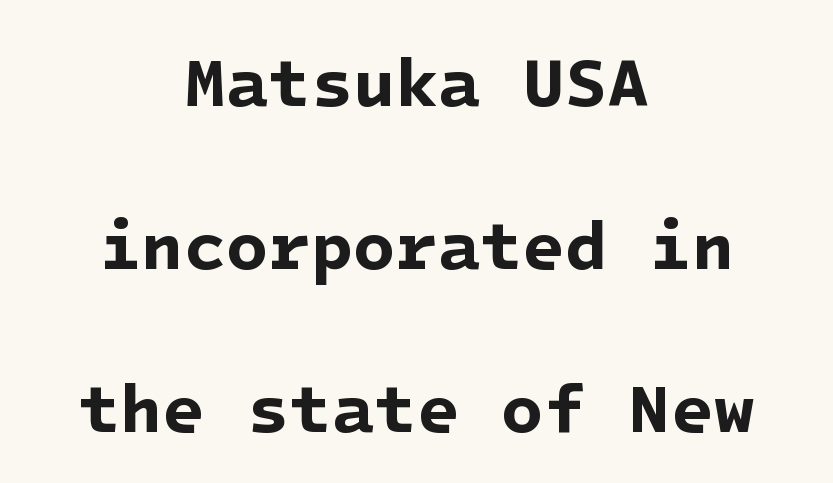
The image shows 69 px bold sans-serif type; set centered, loose line spacing (2.36x), normal letter spacing, not underlined; low stroke contrast and a medium x-height.
